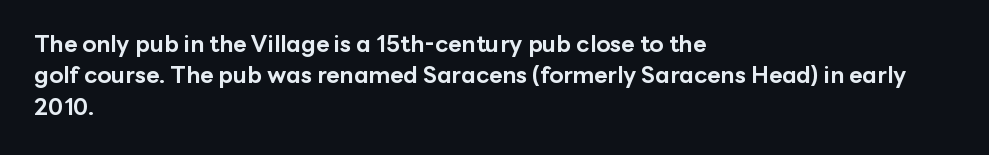
Q: Is the text bold? A: Yes.
Q: Is the text italic (slanted)? A: No, it is upright.
Q: Is the text underlined? A: No.
Q: How is the paragraph aligned? A: Left-aligned.
Q: Is the spacing between letters normal or unusually wide? A: Normal.
Q: Is the spacing between lines tight, normal or loose? A: Normal.
